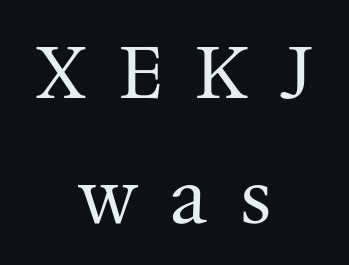
Proportional: the letters do not fall into vertical columns. The string is rendered with underlining switched off. Posture: straight, roman, zero tilt. Old-style or modern, the face here clearly has serifs. How are the letters spaced? Widely, with obvious added tracking. These lines are centered, leaving both edges ragged.
